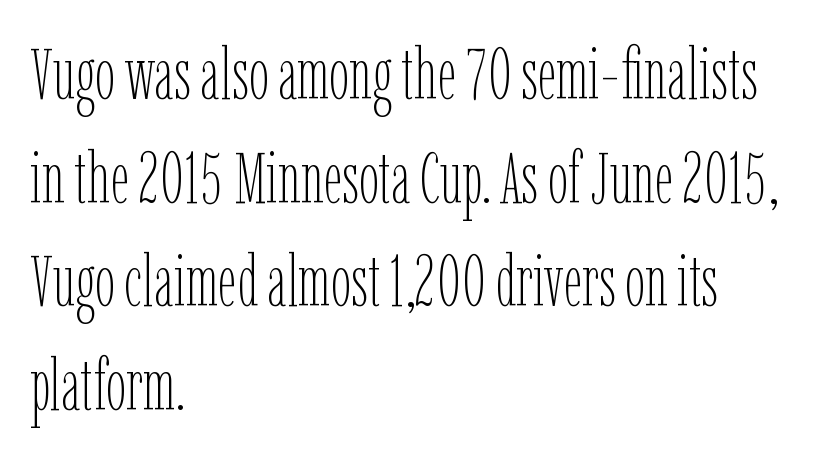
Q: Is the text bold? A: No.
Q: Is the text italic (slanted)? A: No, it is upright.
Q: Is the text underlined? A: No.
Q: How is the paragraph aligned? A: Left-aligned.
Q: Is the spacing between letters normal or unusually wide? A: Normal.
Q: Is the spacing between lines tight, normal or loose? A: Normal.
Q: Width (condensed, normal, or wide)? A: Condensed.
Q: Stroke contrast? A: Low.
Q: x-height? A: Medium.
Q: Monospaced? A: No.
